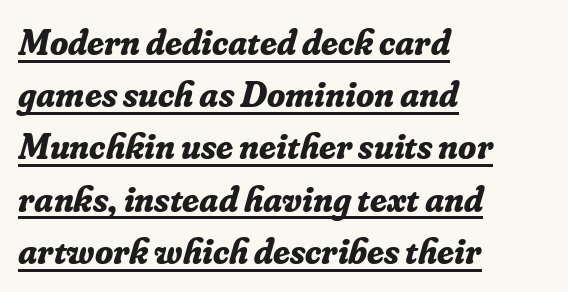
The vertical gap from one line to the next is medium. This sample uses plain, unmodified letter spacing. Observe the lean: these are italic letterforms. The lines are quadded left. Underlining? Definitely there. Every letter is thick-stroked: bold, no question.
